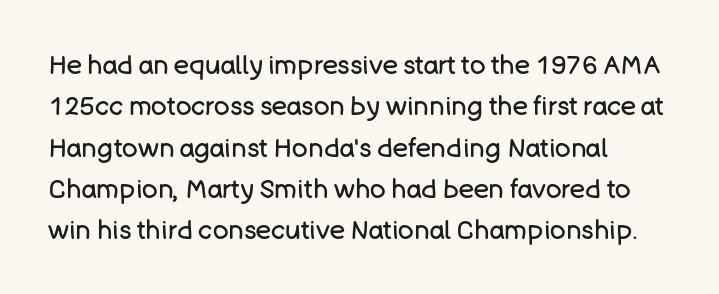
Each stroke keeps to a modest, everyday thickness or less. Whoever set this chose a conventional vertical rhythm. Caption: multi-line text, flush left, ragged right. Underlining? Definitely not there.
